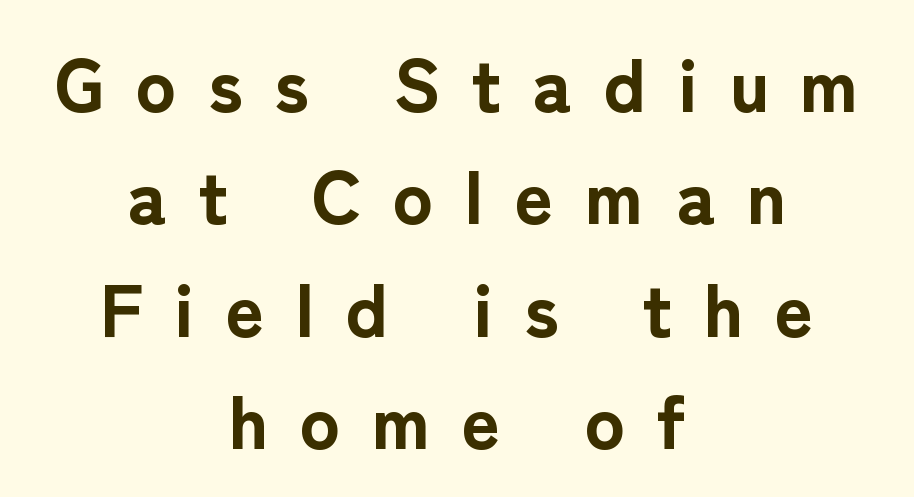
{"serif": "no", "italic": "no", "bold": "yes", "weight": "bold", "width": "normal", "stroke_contrast": "low", "x_height": "medium", "monospaced": "no", "underline": "no", "align": "center", "line_spacing": "normal", "line_spacing_ratio": 1.5, "letter_spacing": "wide", "letter_spacing_em": 0.42, "glyph_px": 75}
